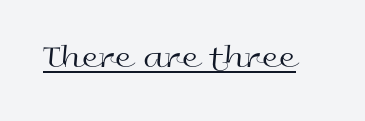
To sum up the face: it is a sans, with no serifs. You can tell it's not italic because the verticals are truly vertical. Think of a printed novel: that variable character pitch is what you see here. Letters have the restrained weight of plain body copy at most. Glyph-to-glyph distance matches everyday printed text.
